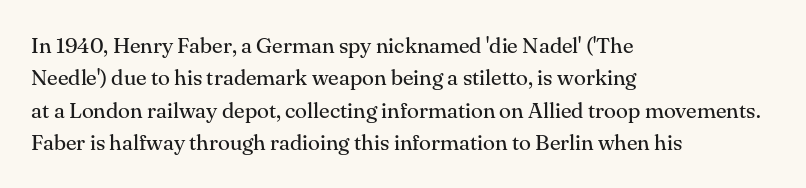
Does extra space separate the letters? No, they use regular spacing. Compared with a typical body face, this is equally light or lighter still. Casual observation: everything's shoved over to the left. This sample keeps an unexceptional amount of space between lines.
